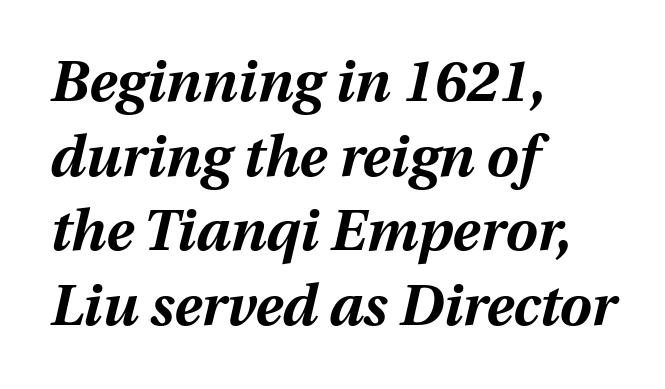
{"italic": "yes", "lean": "right", "slant_degrees": 12, "bold": "yes", "weight": "bold", "width": "normal", "stroke_contrast": "medium", "x_height": "medium", "monospaced": "no", "underline": "no", "align": "left", "line_spacing": "normal", "line_spacing_ratio": 1.31, "letter_spacing": "normal", "letter_spacing_em": 0.0, "glyph_px": 57}
